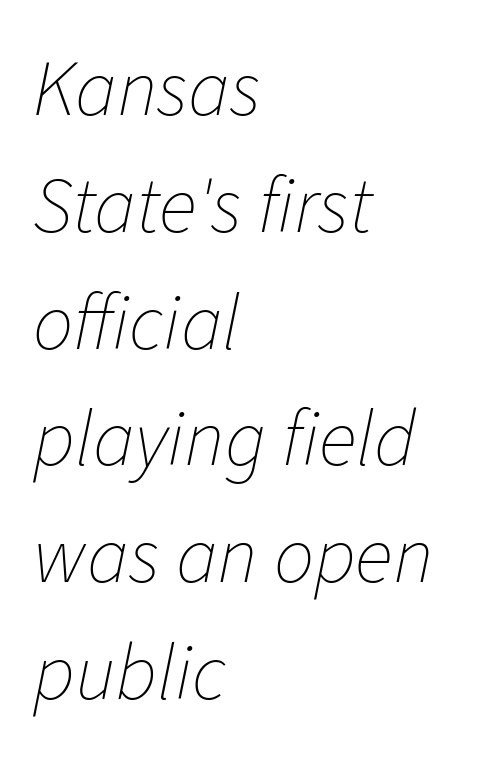
Q: Is the text bold? A: No.
Q: Is the text italic (slanted)? A: Yes, it leans right by about 11 degrees.
Q: Is the text underlined? A: No.
Q: How is the paragraph aligned? A: Left-aligned.
Q: Is the spacing between letters normal or unusually wide? A: Normal.
Q: Is the spacing between lines tight, normal or loose? A: Normal.
Q: Width (condensed, normal, or wide)? A: Normal.
Q: Stroke contrast? A: Low.
Q: x-height? A: Medium.
Q: Monospaced? A: No.
